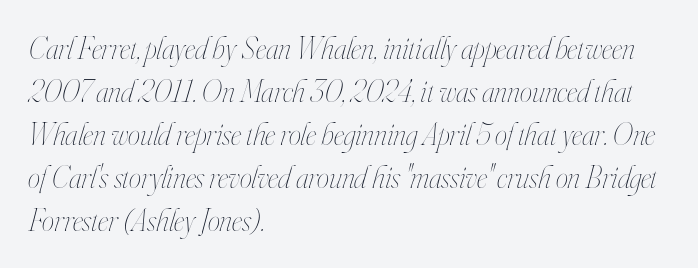
Is the block centered? No — it sits flush against the left margin. Stem width sits at or under what a default text font uses. This rendering features lettering with no underline. Reading down the column, the eye jumps a familiar distance to each next line. These lines are rendered in a variable-pitch font. The type is set solid horizontally, with unmodified tracking.
